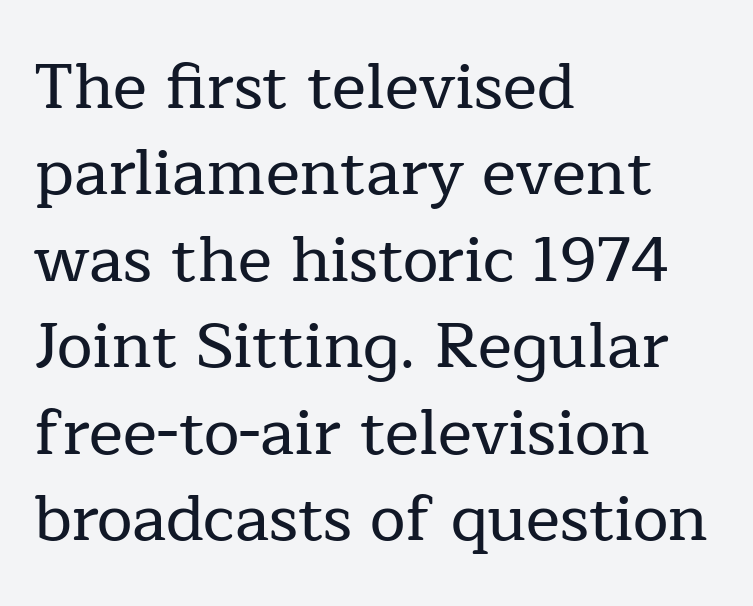
Ascenders rise straight up at ninety degrees. The rendering uses a moderate line-height, typical for paragraphs. The strip under each line holds only bare page. Leftover space on each line is placed entirely after the last word. How are the letters spaced? Ordinarily, with no added tracking. Each letter's strokes conclude with small projecting serifs.
